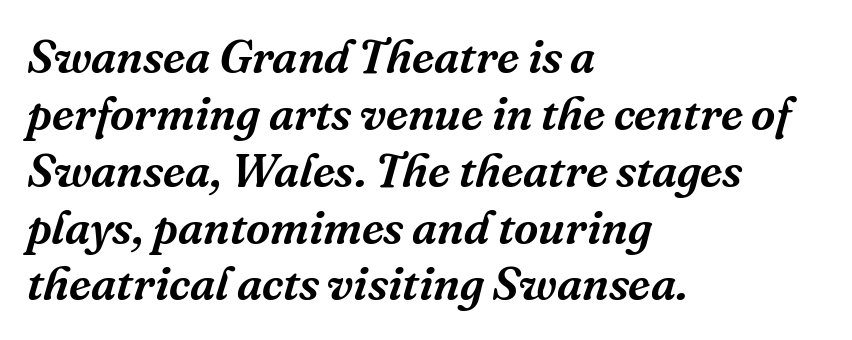
The image shows 47 px serif type, italic (leaning right); set left-aligned, line spacing 1.21x, normal letter spacing, not underlined; medium stroke contrast and a medium x-height.
